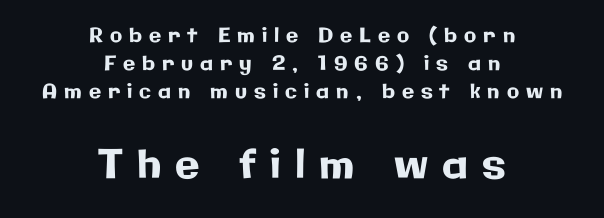
{"serif": "no", "italic": "no", "width": "normal", "stroke_contrast": "low", "x_height": "medium", "monospaced": "no", "underline": "no", "align": "center", "line_spacing": "normal", "line_spacing_ratio": 1.4, "letter_spacing": "wide", "letter_spacing_em": 0.35, "larger_block": "second", "size_ratio": 2.0, "glyph_px": 40}
